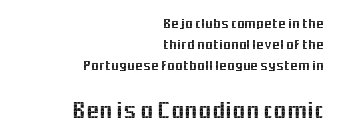
The image shows 24 px text type, upright; set right-aligned, normal line spacing (1.51x), normal letter spacing, not underlined; the second (bottom) block is 1.71x larger.
